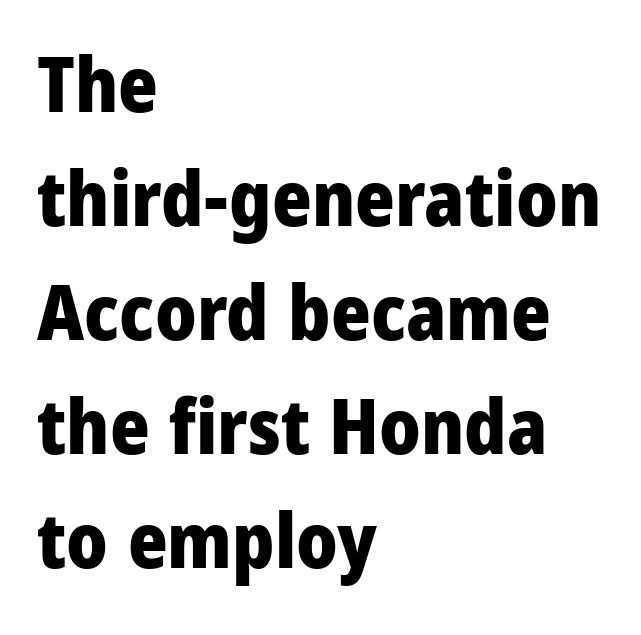
The image shows 76 px heavy, condensed sans-serif type, upright; set left-aligned, normal line spacing (1.5x), normal letter spacing, not underlined; low stroke contrast and a large x-height.
